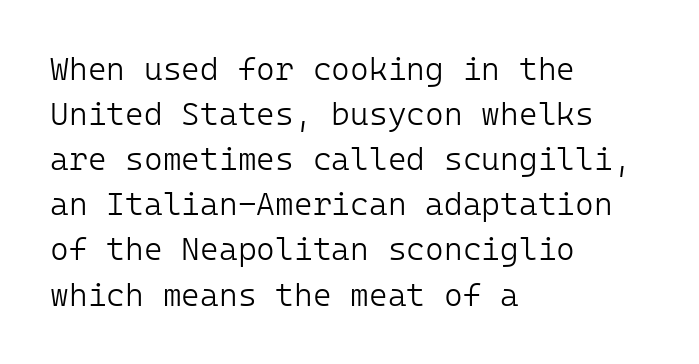
{"serif": "no", "italic": "no", "bold": "no", "weight": "light", "width": "normal", "stroke_contrast": "low", "x_height": "medium", "underline": "no", "align": "left", "line_spacing": "normal", "line_spacing_ratio": 1.41, "letter_spacing": "normal", "letter_spacing_em": 0.0, "glyph_px": 32}
